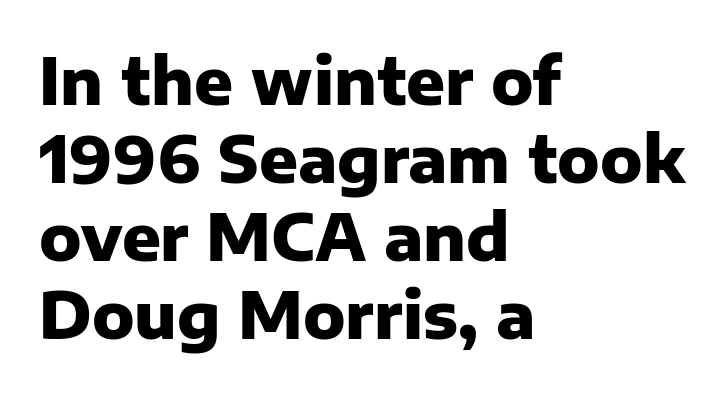
{"serif": "no", "italic": "no", "bold": "yes", "weight": "heavy", "width": "normal", "stroke_contrast": "low", "x_height": "medium", "monospaced": "no", "underline": "no", "align": "left", "line_spacing_ratio": 1.22, "letter_spacing": "normal", "letter_spacing_em": 0.0, "glyph_px": 64}
